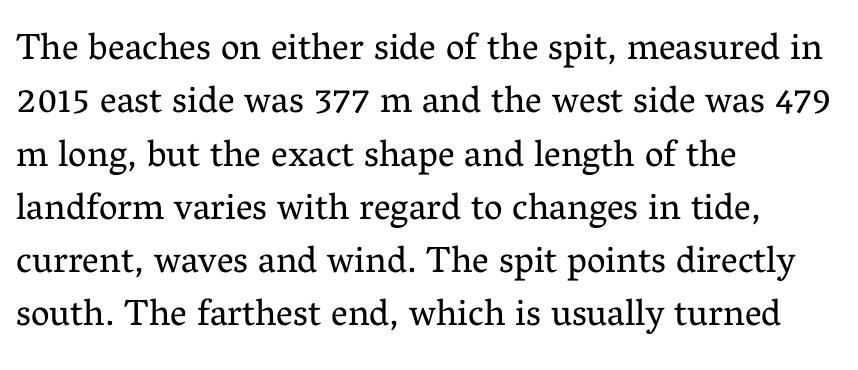
The image shows 37 px regular-weight serif type, upright; set left-aligned, normal line spacing (1.44x), normal letter spacing, not underlined; medium stroke contrast and a medium x-height.
